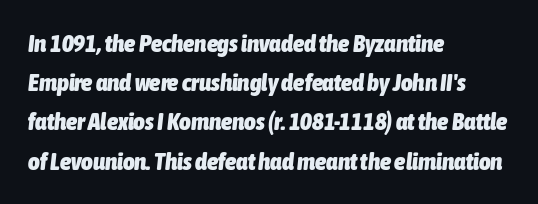
Q: Is the text bold? A: Yes.
Q: Is the text italic (slanted)? A: Yes, it leans right by about 6 degrees.
Q: Is the text underlined? A: No.
Q: How is the paragraph aligned? A: Left-aligned.
Q: Is the spacing between letters normal or unusually wide? A: Normal.
Q: Is the spacing between lines tight, normal or loose? A: Normal.
